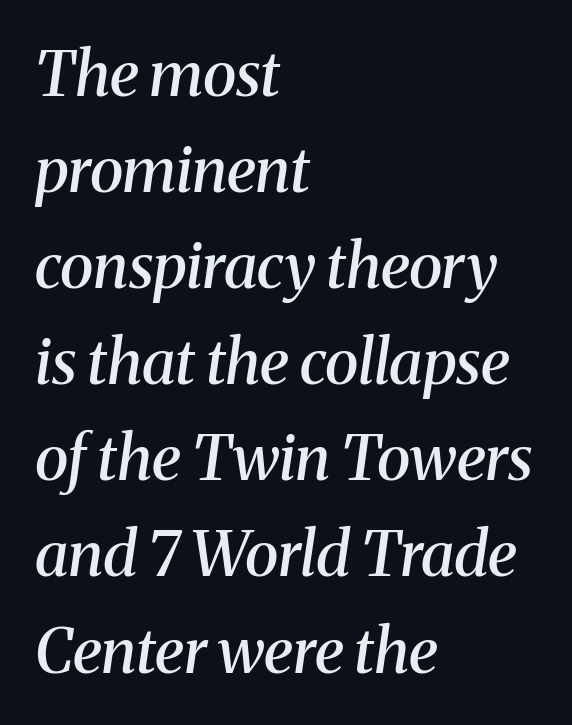
A bare baseline throughout the passage. These lines are composed in type with serifs. Notice how the stems are inclined rather than vertical — that's the hallmark of italics. Successive baselines arrive at the customary interval.
